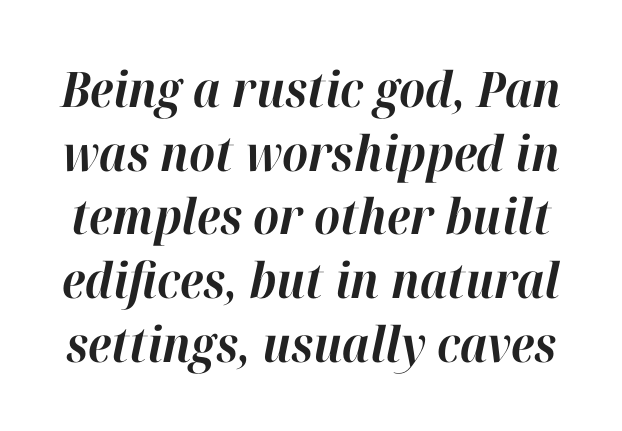
{"italic": "yes", "lean": "right", "slant_degrees": 12, "bold": "yes", "weight": "bold", "width": "normal", "stroke_contrast": "high", "x_height": "medium", "monospaced": "no", "underline": "no", "line_spacing": "normal", "line_spacing_ratio": 1.3, "letter_spacing": "normal", "letter_spacing_em": 0.0, "glyph_px": 49}
